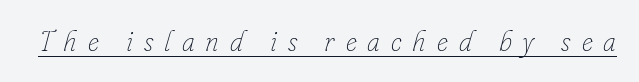
The image shows 28 px thin type, italic (leaning right); set unusually wide letter spacing (+0.39 em), underlined; low stroke contrast and a small x-height.
